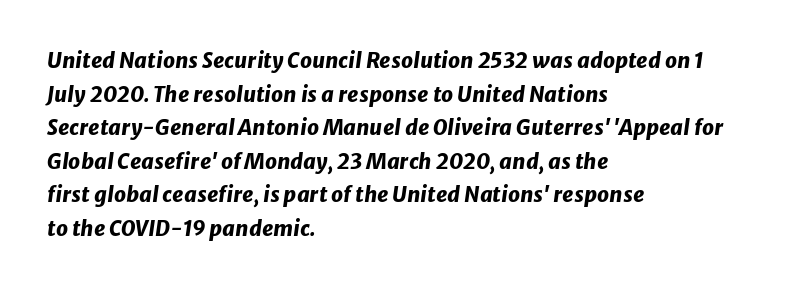
The image shows 21 px bold type, italic (leaning right); set left-aligned, normal line spacing (1.6x), normal letter spacing, not underlined.
